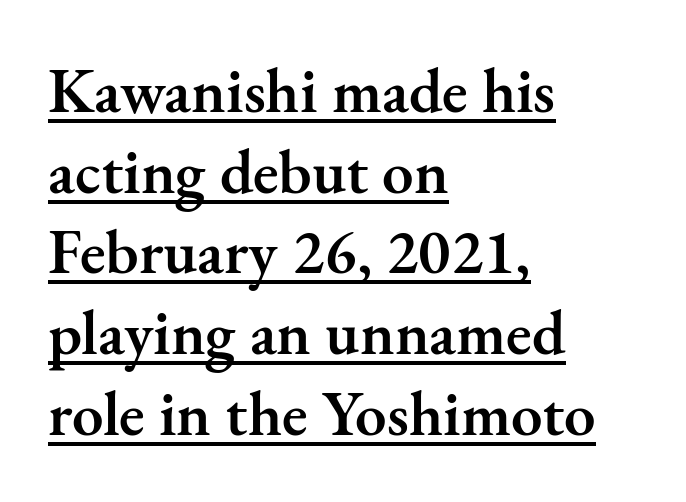
The image shows 63 px semibold serif type, upright; set left-aligned, normal line spacing (1.28x), normal letter spacing, underlined; medium stroke contrast and a small x-height.
